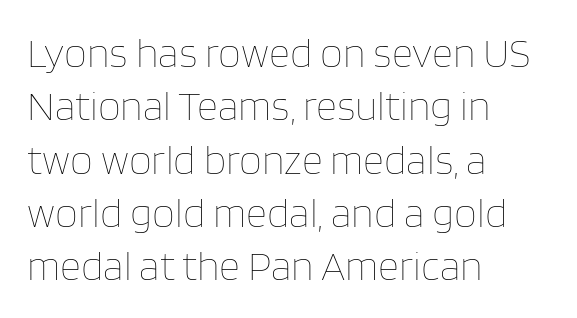
Q: Is the text bold? A: No.
Q: Is the text italic (slanted)? A: No, it is upright.
Q: Is the text underlined? A: No.
Q: How is the paragraph aligned? A: Left-aligned.
Q: Is the spacing between letters normal or unusually wide? A: Normal.
Q: Is the spacing between lines tight, normal or loose? A: Normal.
Q: Width (condensed, normal, or wide)? A: Normal.
Q: Stroke contrast? A: Low.
Q: x-height? A: Large.
Q: Monospaced? A: No.
